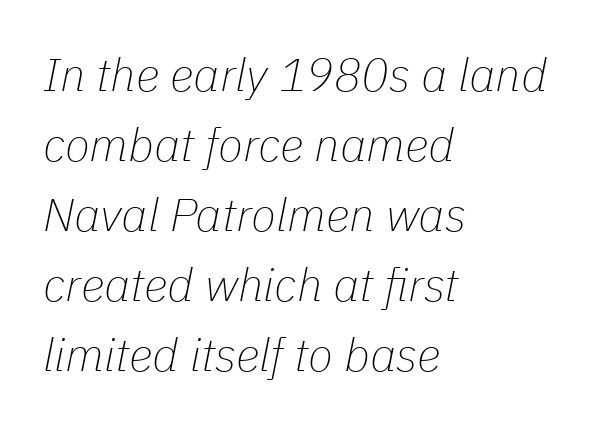
Q: Is the text bold? A: No.
Q: Is the text italic (slanted)? A: Yes, it leans right by about 11 degrees.
Q: Is the text underlined? A: No.
Q: How is the paragraph aligned? A: Left-aligned.
Q: Is the spacing between letters normal or unusually wide? A: Normal.
Q: Is the spacing between lines tight, normal or loose? A: Normal.
Q: Width (condensed, normal, or wide)? A: Normal.
Q: Stroke contrast? A: Low.
Q: x-height? A: Medium.
Q: Monospaced? A: No.
